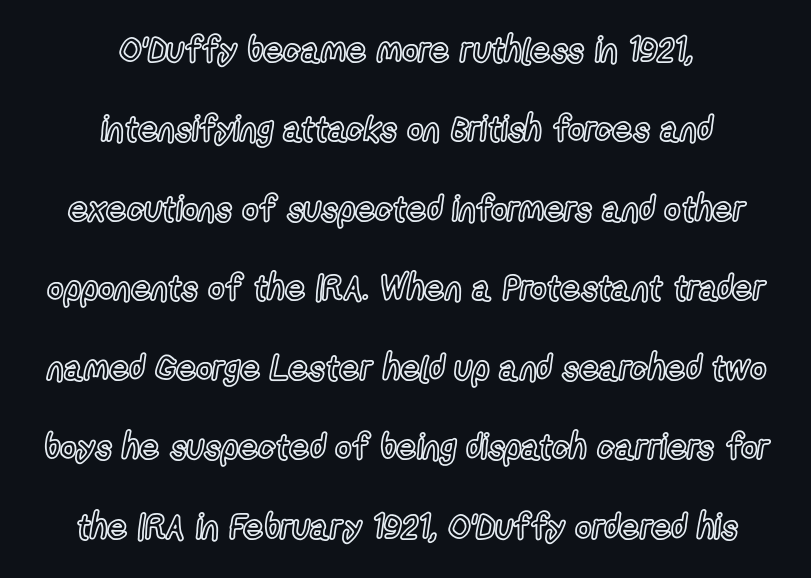
{"width": "condensed", "x_height": "medium", "monospaced": "no", "underline": "no", "align": "center", "line_spacing": "loose", "line_spacing_ratio": 2.27, "letter_spacing": "normal", "letter_spacing_em": 0.0, "glyph_px": 35}
